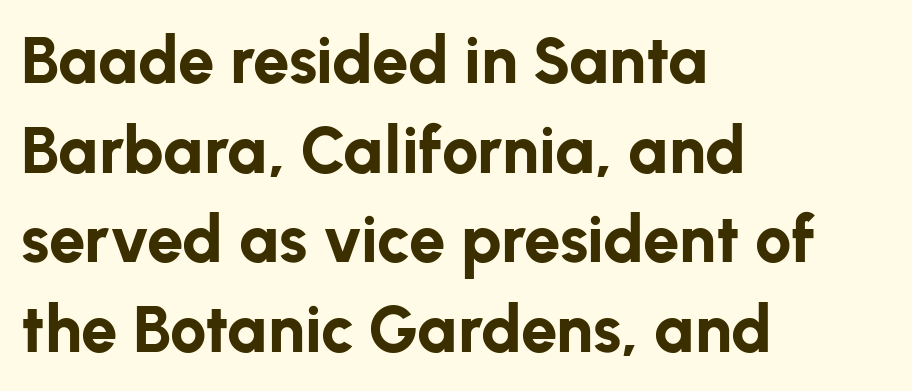
Examine the stroke ends and you'll find no serifs. Compared with a centered layout, this one pins lines to the left instead. A bare baseline throughout the passage. Do the characters align in a grid? No, the font is proportional. Regarding leading, the lines here are spaced in the standard way. A roman cut, with each character standing at attention.
